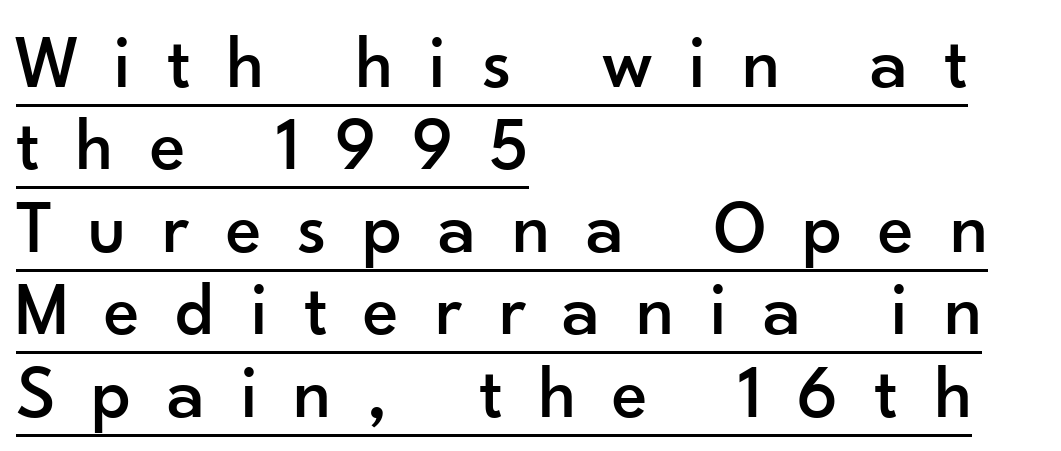
Q: Is the text italic (slanted)? A: No, it is upright.
Q: Is the typeface a serif or a sans-serif typeface? A: Sans-serif.
Q: Is the text underlined? A: Yes.
Q: How is the paragraph aligned? A: Left-aligned.
Q: Is the spacing between letters normal or unusually wide? A: Unusually wide.
Q: Is the spacing between lines tight, normal or loose? A: Tight.
Q: Width (condensed, normal, or wide)? A: Normal.
Q: Stroke contrast? A: Low.
Q: x-height? A: Small.
Q: Monospaced? A: No.
